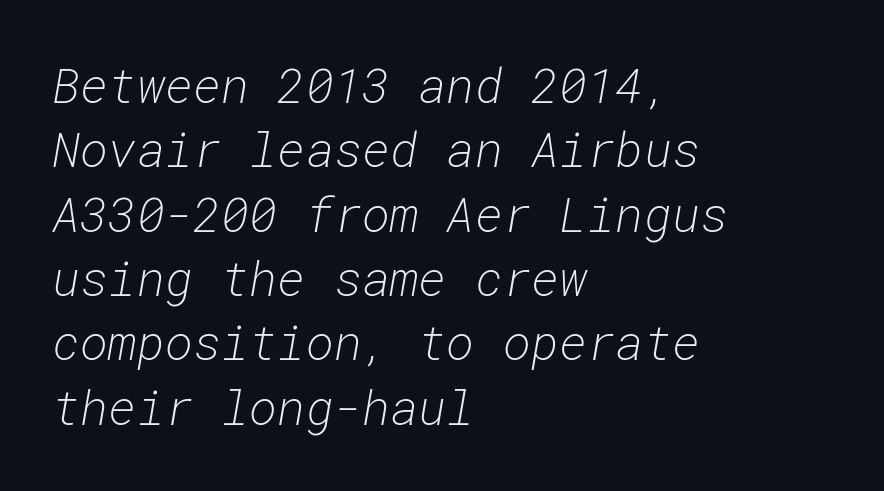
Glyph-to-glyph distance matches everyday printed text. Leading matches the norm, producing a regular column. The passage shown is not underscored anywhere. The cut favours lightness, reaching ordinary text weight at its darkest.
